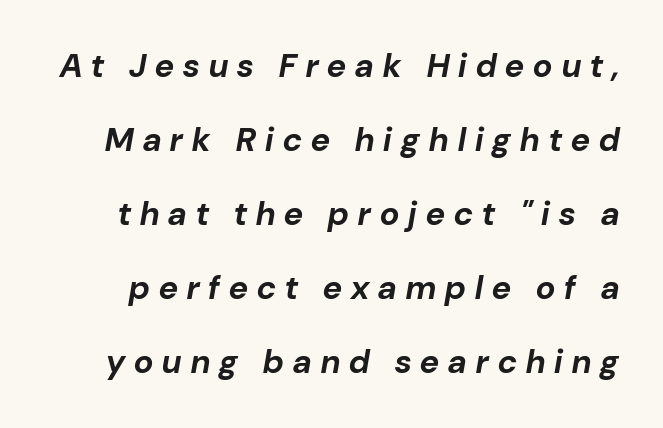
Q: Is the text bold? A: Yes.
Q: Is the text italic (slanted)? A: Yes, it leans right by about 10 degrees.
Q: Is the text underlined? A: No.
Q: Is the spacing between letters normal or unusually wide? A: Unusually wide.
Q: Is the spacing between lines tight, normal or loose? A: Loose.
Q: Width (condensed, normal, or wide)? A: Normal.
Q: Stroke contrast? A: Low.
Q: x-height? A: Medium.
Q: Monospaced? A: No.
